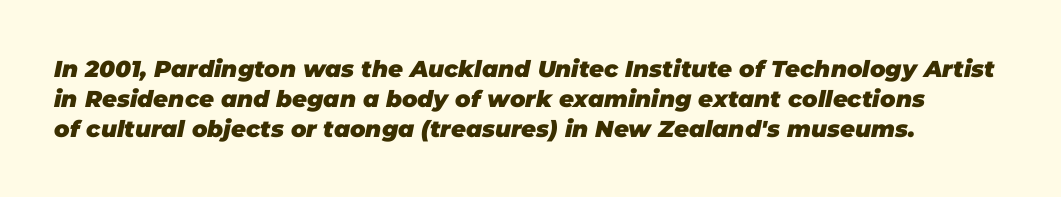
{"italic": "yes", "lean": "right", "slant_degrees": 11, "bold": "yes", "underline": "no", "line_spacing": "normal", "line_spacing_ratio": 1.3, "letter_spacing": "normal", "letter_spacing_em": 0.0, "glyph_px": 23}
